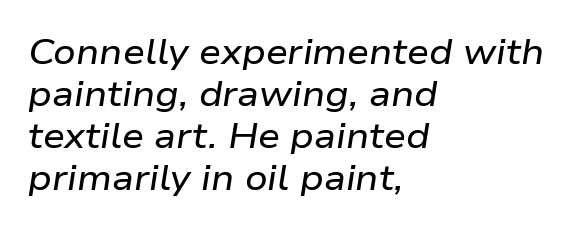
Short and long lines alike share a common starting point at left. Characters follow at the spacing the type designer built in. The baseline area is clear. A typesetter would call this proportional, since set widths differ per character.
